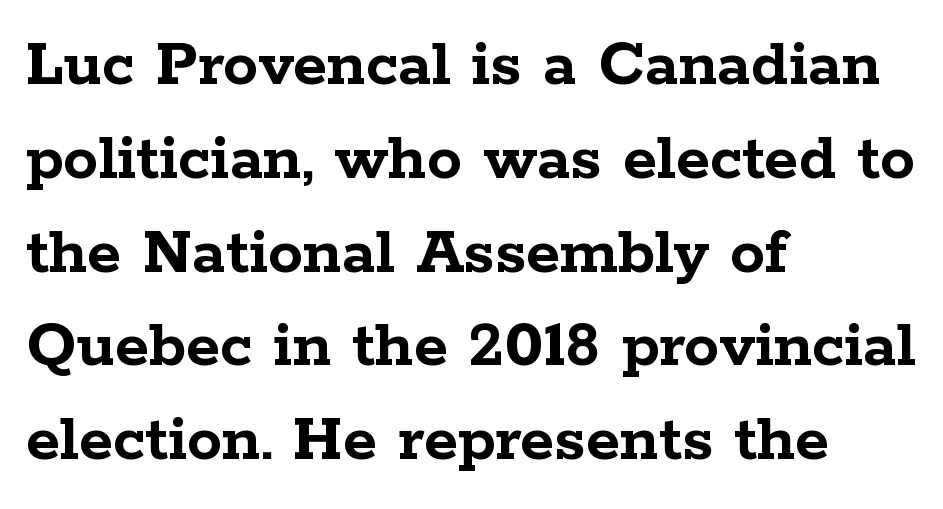
{"serif": "yes", "italic": "no", "bold": "yes", "weight": "semibold", "width": "wide", "stroke_contrast": "low", "x_height": "medium", "monospaced": "no", "underline": "no", "align": "left", "line_spacing": "normal", "line_spacing_ratio": 1.34, "letter_spacing": "normal", "letter_spacing_em": 0.0, "glyph_px": 70}
